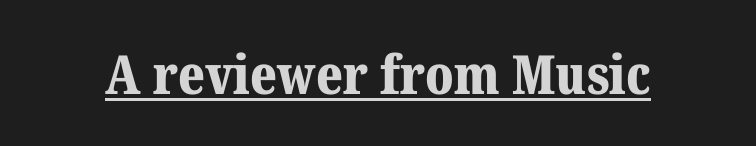
The image shows 54 px bold serif type, upright; set normal letter spacing, underlined; medium stroke contrast and a medium x-height.
